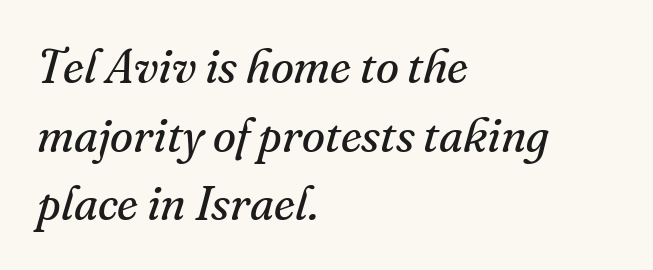
{"serif": "yes", "italic": "yes", "lean": "right", "slant_degrees": 16, "bold": "no", "weight": "regular", "width": "normal", "stroke_contrast": "medium", "x_height": "small", "monospaced": "no", "underline": "no", "align": "left", "line_spacing": "normal", "line_spacing_ratio": 1.46, "letter_spacing": "normal", "letter_spacing_em": 0.0, "glyph_px": 47}
